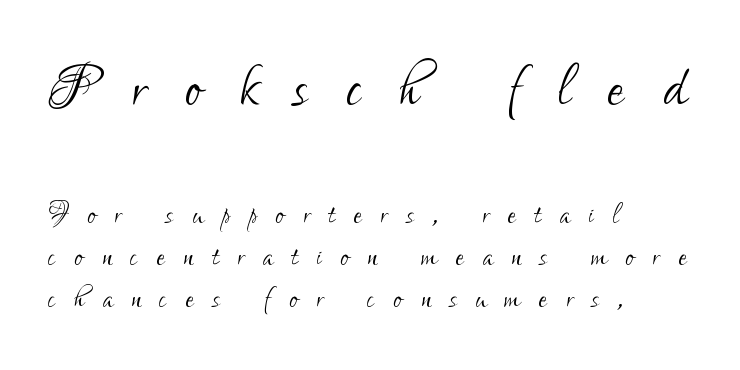
{"serif": "no", "bold": "no", "weight": "light", "width": "condensed", "stroke_contrast": "low", "x_height": "small", "monospaced": "no", "underline": "no", "align": "left", "line_spacing": "tight", "line_spacing_ratio": 1.1, "letter_spacing": "wide", "letter_spacing_em": 0.49, "larger_block": "first", "size_ratio": 2.03, "glyph_px": 77}
